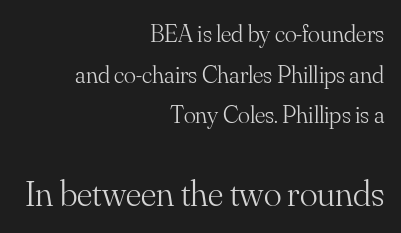
The image shows 37 px light serif type, upright; set right-aligned, normal line spacing (1.63x), normal letter spacing, not underlined; the second (bottom) block is 1.48x larger; medium stroke contrast and a small x-height.
